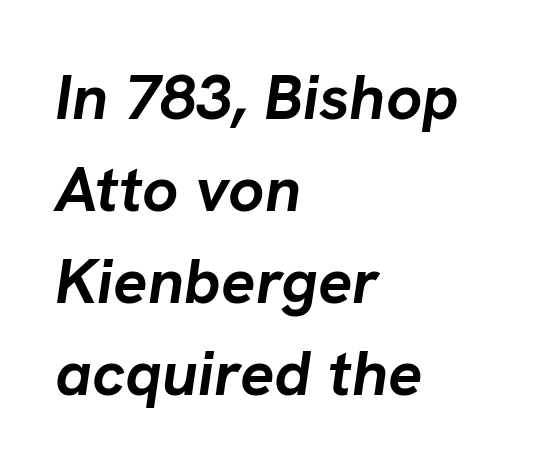
Q: Is the text bold? A: Yes.
Q: Is the text italic (slanted)? A: Yes, it leans right by about 8 degrees.
Q: Is the text underlined? A: No.
Q: How is the paragraph aligned? A: Left-aligned.
Q: Is the spacing between letters normal or unusually wide? A: Normal.
Q: Is the spacing between lines tight, normal or loose? A: Normal.
Q: Width (condensed, normal, or wide)? A: Normal.
Q: Stroke contrast? A: Low.
Q: x-height? A: Medium.
Q: Monospaced? A: No.
